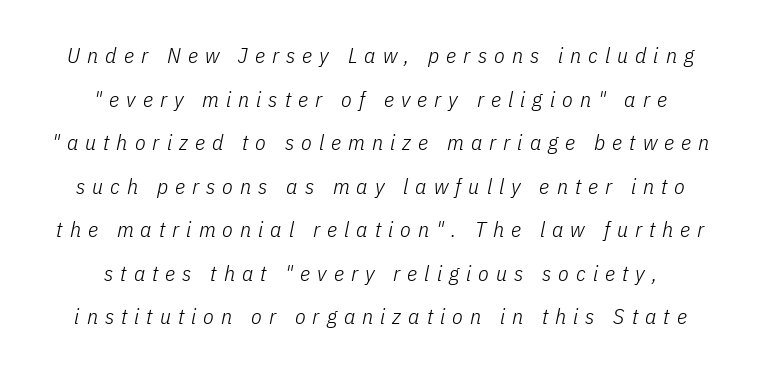
Interline gaps are noticeably wide in this sample. Quick note: italic. The space directly below the letters is spotless. This reads as an unemphasized weight, regular at the heaviest. Tracking value appears strongly positive — letters spread wide. Notice how the passage keeps no hard edge, just a central spine.
